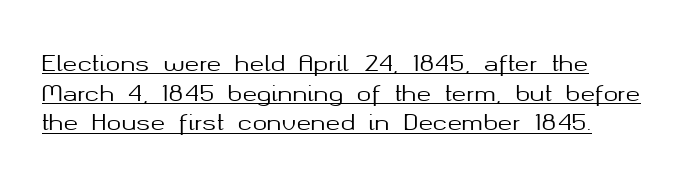
{"italic": "no", "underline": "yes", "line_spacing": "normal", "line_spacing_ratio": 1.35, "letter_spacing": "normal", "letter_spacing_em": 0.0, "glyph_px": 22}
